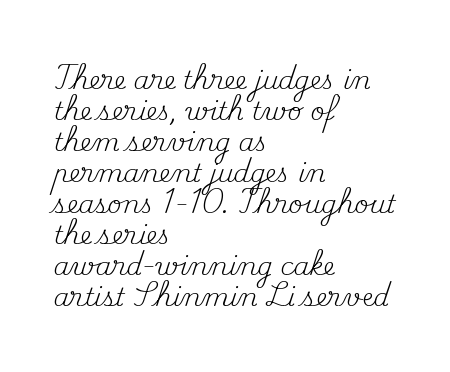
Q: Is the text bold? A: No.
Q: Is the text italic (slanted)? A: Yes.
Q: Is the text underlined? A: No.
Q: How is the paragraph aligned? A: Left-aligned.
Q: Is the spacing between letters normal or unusually wide? A: Normal.
